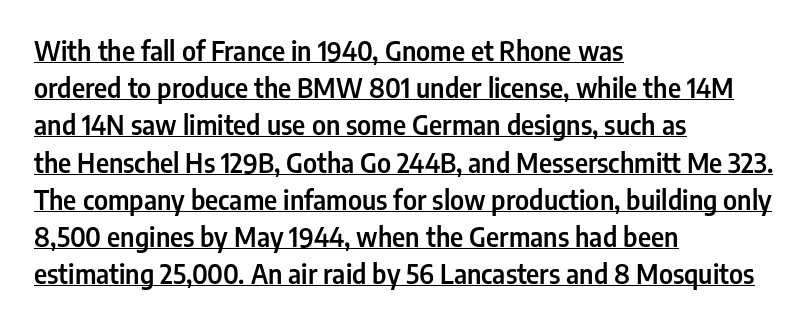
Q: Is the text italic (slanted)? A: No, it is upright.
Q: Is the text underlined? A: Yes.
Q: How is the paragraph aligned? A: Left-aligned.
Q: Is the spacing between letters normal or unusually wide? A: Normal.
Q: Is the spacing between lines tight, normal or loose? A: Normal.
